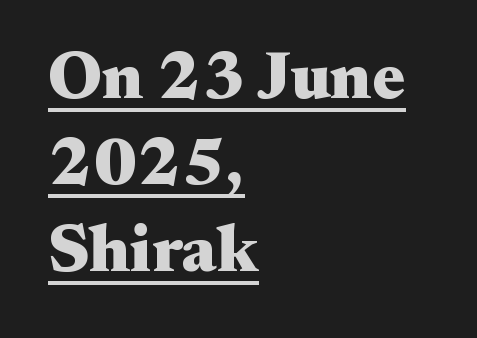
{"serif": "yes", "italic": "no", "bold": "yes", "weight": "heavy", "width": "wide", "stroke_contrast": "medium", "x_height": "small", "monospaced": "no", "underline": "yes", "align": "left", "line_spacing": "normal", "line_spacing_ratio": 1.27, "letter_spacing": "normal", "letter_spacing_em": 0.0, "glyph_px": 68}
